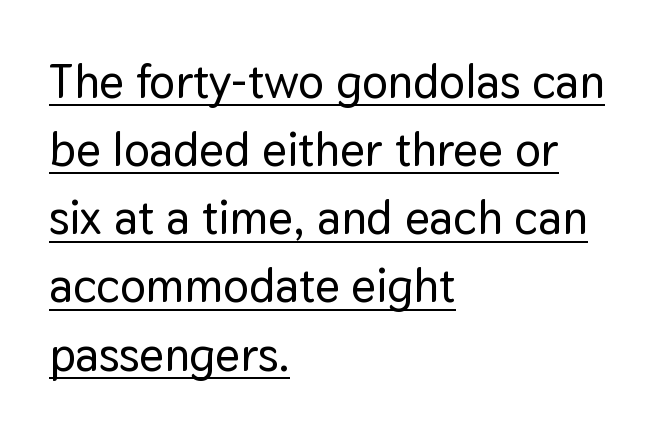
The image shows 48 px sans-serif type, upright; set left-aligned, normal line spacing (1.42x), normal letter spacing, underlined; low stroke contrast and a medium x-height.
